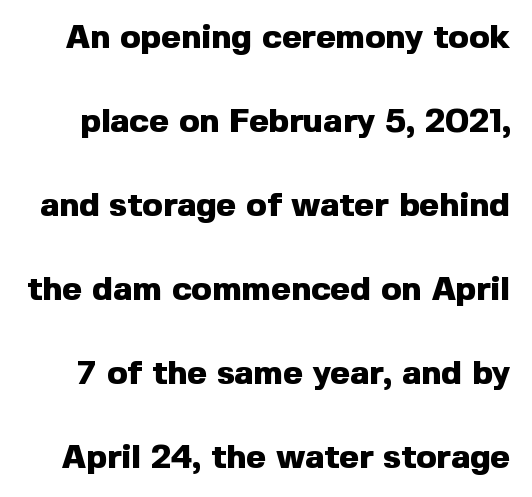
{"serif": "no", "italic": "no", "bold": "yes", "weight": "heavy", "width": "normal", "x_height": "medium", "monospaced": "no", "underline": "no", "line_spacing": "loose", "line_spacing_ratio": 2.47, "letter_spacing": "normal", "letter_spacing_em": 0.0, "glyph_px": 34}
